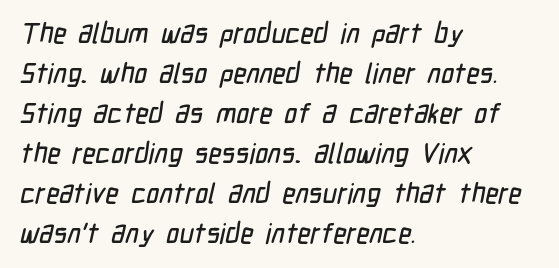
The image shows 28 px condensed sans-serif type; set left-aligned, normal line spacing (1.43x), normal letter spacing, not underlined; low stroke contrast and a medium x-height.
